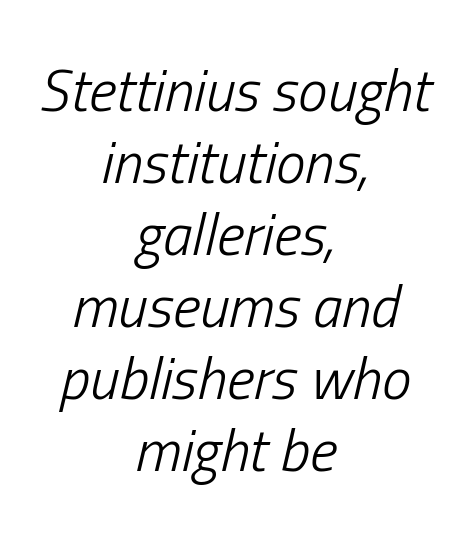
Plain, unruled lines of type. Tracking value appears to be zero — textbook default spacing. Would a proofreader flag this as italicized? Yes. Ink coverage per letter is moderate at most. A centered setting, common on invitations and titles, is used for this passage.
